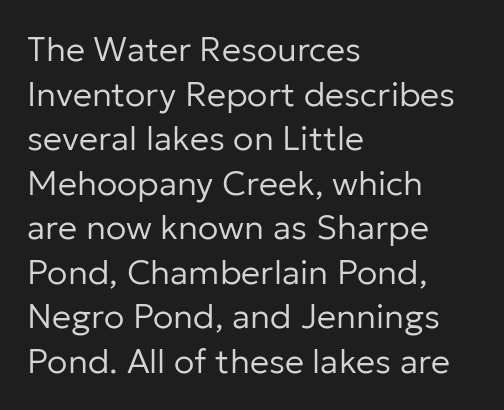
Unlike a traditional serif, this face leaves its strokes unadorned. This is roman type, the default non-slanted kind. Leading matches the norm, producing a regular column. Compared with a typical body face, this is equally light or lighter still. Is this a fixed-width face? No — the glyphs have proportional, varying widths.
